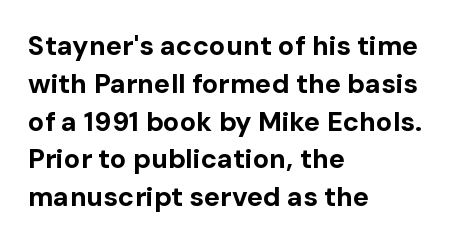
Line spacing here is normal. The baseline area is clear. This sample uses an upright cut, with every glyph sitting square on the baseline. These lines keep a tight, regular rhythm from letter to letter. Line beginnings align vertically; line endings do not.
